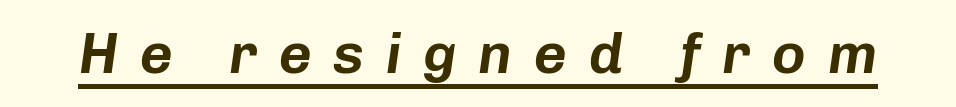
{"italic": "yes", "lean": "right", "slant_degrees": 8, "width": "normal", "stroke_contrast": "low", "x_height": "medium", "monospaced": "no", "underline": "yes", "letter_spacing": "wide", "letter_spacing_em": 0.38, "glyph_px": 57}
